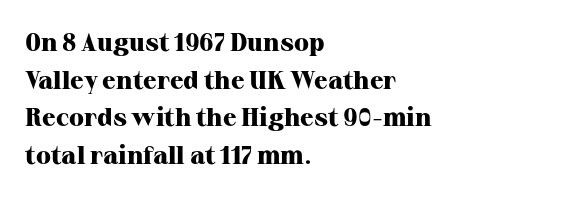
The image shows 25 px bold type, upright; set left-aligned, normal line spacing (1.51x), normal letter spacing, not underlined.
